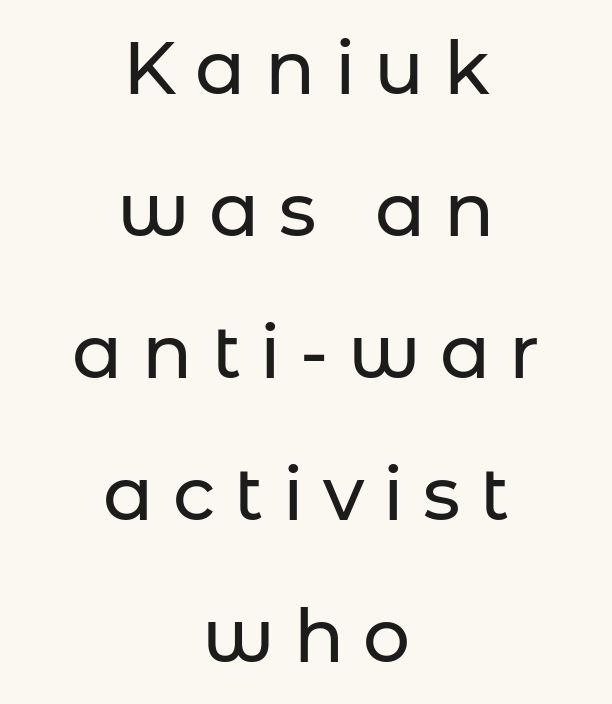
The image shows 74 px sans-serif type, upright; set centered, loose line spacing (1.92x), unusually wide letter spacing (+0.26 em), not underlined; low stroke contrast and a medium x-height.
